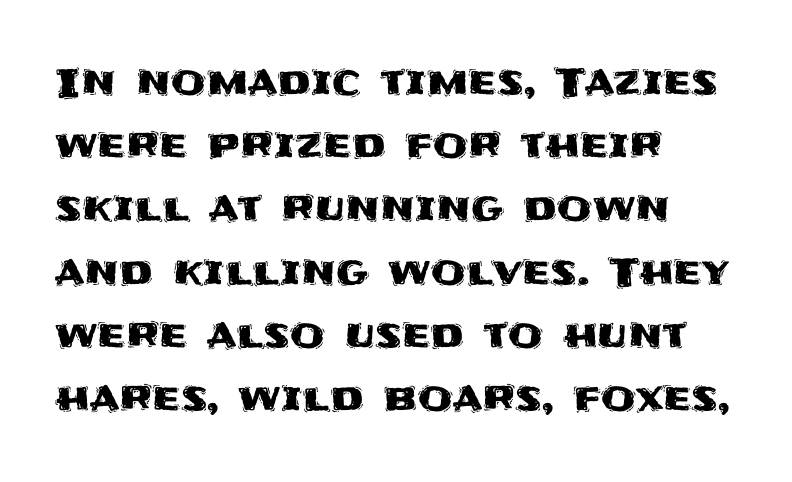
Q: Is the text italic (slanted)? A: No, it is upright.
Q: Is the typeface a serif or a sans-serif typeface? A: Sans-serif.
Q: Is the text underlined? A: No.
Q: How is the paragraph aligned? A: Left-aligned.
Q: Is the spacing between letters normal or unusually wide? A: Normal.
Q: Is the spacing between lines tight, normal or loose? A: Normal.
Q: Width (condensed, normal, or wide)? A: Normal.
Q: Stroke contrast? A: Medium.
Q: x-height? A: Large.
Q: Monospaced? A: No.
